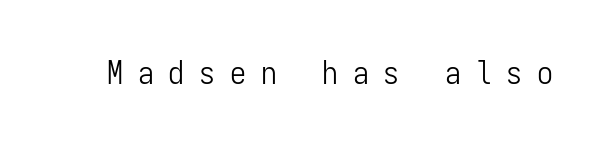
{"serif": "no", "italic": "no", "bold": "no", "weight": "light", "width": "condensed", "stroke_contrast": "low", "x_height": "medium", "monospaced": "yes", "underline": "no", "letter_spacing": "wide", "letter_spacing_em": 0.46, "glyph_px": 32}
